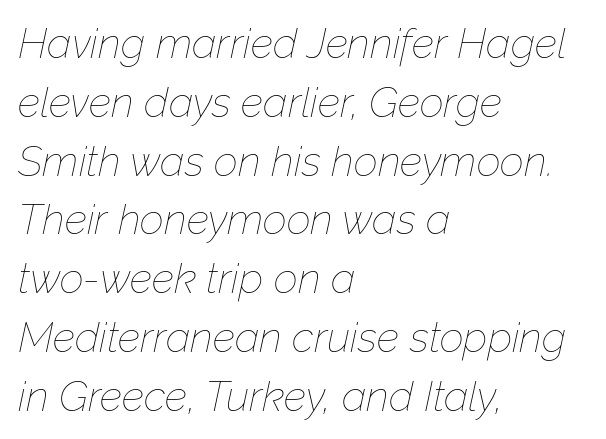
Q: Is the text bold? A: No.
Q: Is the text italic (slanted)? A: Yes, it leans right by about 12 degrees.
Q: Is the text underlined? A: No.
Q: How is the paragraph aligned? A: Left-aligned.
Q: Is the spacing between letters normal or unusually wide? A: Normal.
Q: Is the spacing between lines tight, normal or loose? A: Normal.
Q: Width (condensed, normal, or wide)? A: Normal.
Q: Stroke contrast? A: Low.
Q: x-height? A: Medium.
Q: Monospaced? A: No.
